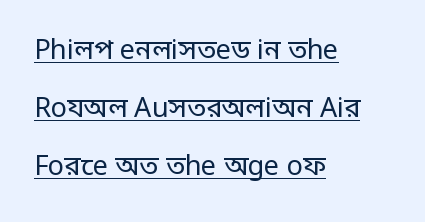
The image shows 27 px text type, upright; set left-aligned, loose line spacing (2.15x), normal letter spacing, underlined.
